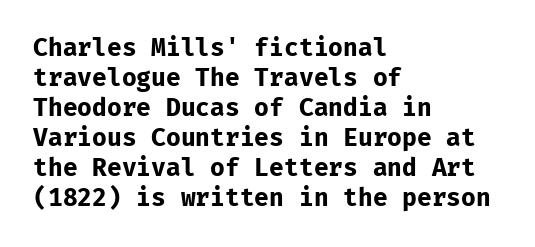
{"italic": "no", "bold": "yes", "underline": "no", "align": "left", "line_spacing": "normal", "line_spacing_ratio": 1.25, "letter_spacing": "normal", "letter_spacing_em": 0.0, "glyph_px": 24}
